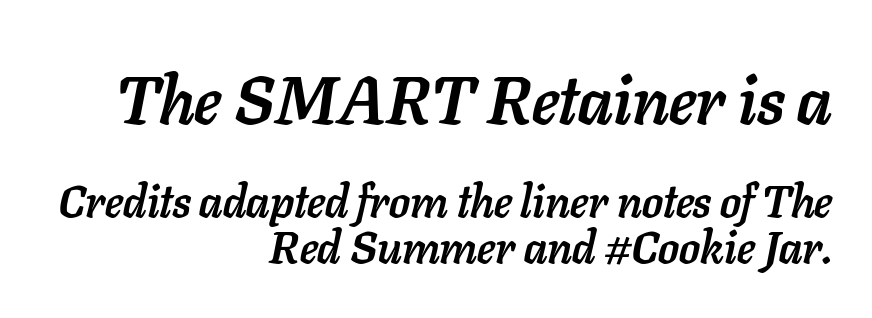
The image shows 67 px semibold type, italic (leaning right); set right-aligned, tight line spacing (1.01x), normal letter spacing, not underlined; the first (top) block is 1.49x larger; low stroke contrast and a medium x-height.
